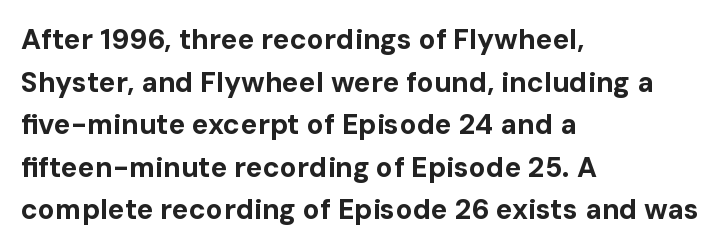
The image shows 28 px bold sans-serif type, upright; set left-aligned, normal line spacing (1.52x), normal letter spacing, not underlined; low stroke contrast and a medium x-height.
